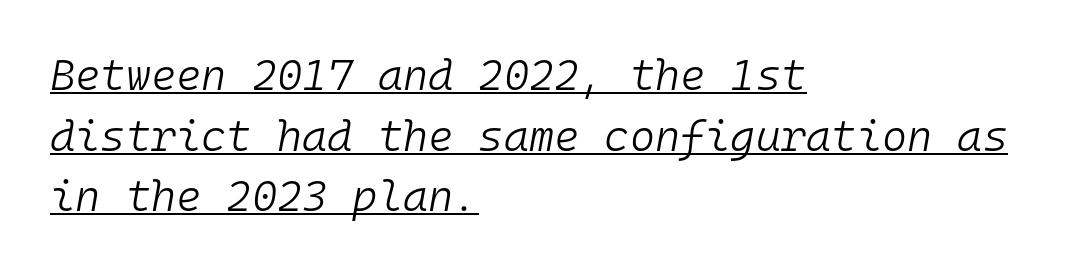
Q: Is the text bold? A: No.
Q: Is the text italic (slanted)? A: Yes, it leans right by about 10 degrees.
Q: Is the text underlined? A: Yes.
Q: How is the paragraph aligned? A: Left-aligned.
Q: Is the spacing between letters normal or unusually wide? A: Normal.
Q: Is the spacing between lines tight, normal or loose? A: Normal.
Q: Width (condensed, normal, or wide)? A: Normal.
Q: Stroke contrast? A: Low.
Q: x-height? A: Medium.
Q: Monospaced? A: Yes.
